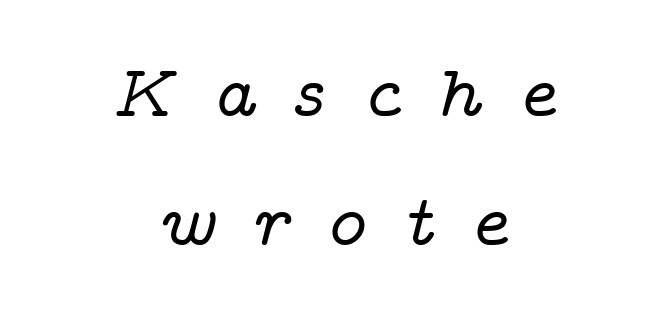
The image shows 74 px wide serif type, italic (leaning right); set centered, line spacing 1.74x, unusually wide letter spacing (+0.47 em), not underlined; low stroke contrast and a medium x-height.
